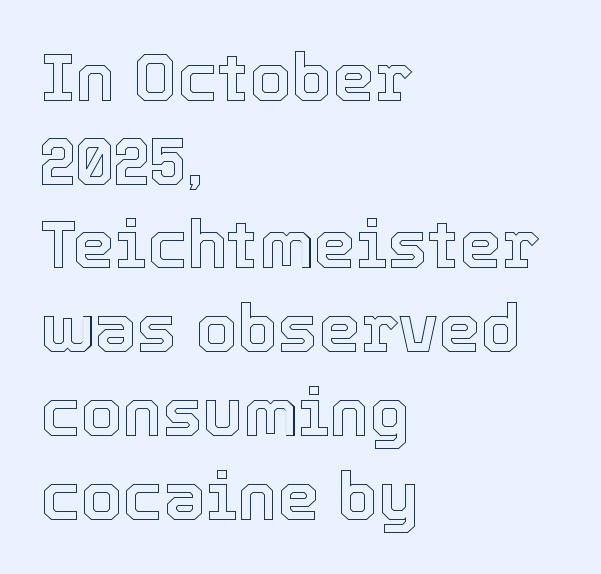
Here the designer chose a conventional face with non-uniform glyph widths. Beneath every word, the page is bare. If you drew a ruler down the left edge, every line would touch it. Compared with typical paragraphs, the rows here are spaced about the same. Unlike italic type, these characters show no tilt at all. This sample uses plain, unmodified letter spacing.
